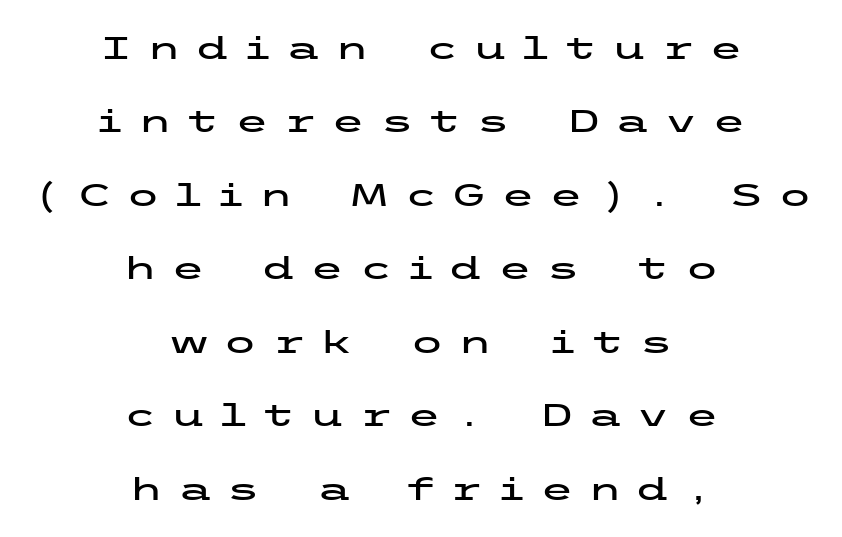
The image shows 31 px wide sans-serif type, upright; set centered, loose line spacing (2.37x), unusually wide letter spacing (+0.46 em), not underlined; low stroke contrast and a medium x-height.
